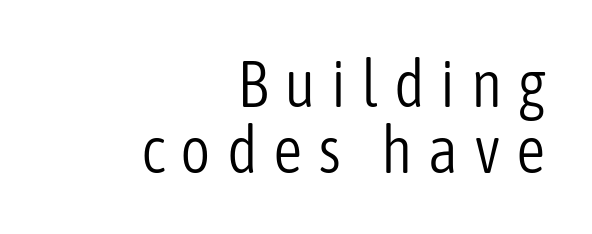
No letter is thick-stroked: the sample isn't bold. Very little white space separates one row of letters from the next. Nobody drew a line under any word here. These lines have a slow, spaced-out rhythm from letter to letter. The setting favours the right margin, as signatures and pull-quotes sometimes do.
